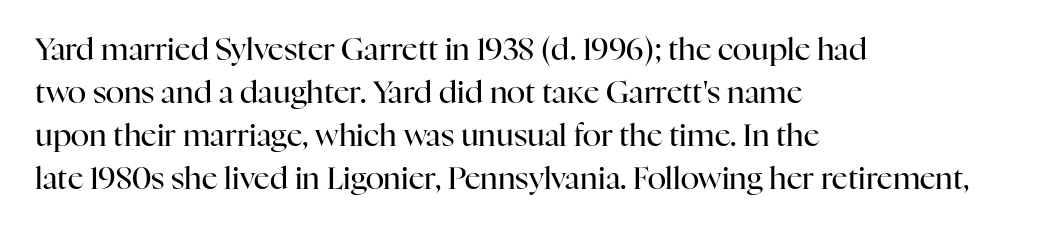
The image shows 31 px regular-weight serif type, upright; set left-aligned, normal line spacing (1.39x), normal letter spacing, not underlined; high stroke contrast and a medium x-height.
